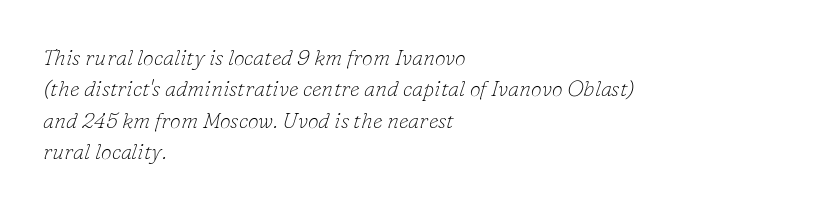
Q: Is the text bold? A: No.
Q: Is the text italic (slanted)? A: Yes, it leans right by about 16 degrees.
Q: Is the text underlined? A: No.
Q: How is the paragraph aligned? A: Left-aligned.
Q: Is the spacing between letters normal or unusually wide? A: Normal.
Q: Is the spacing between lines tight, normal or loose? A: Normal.
